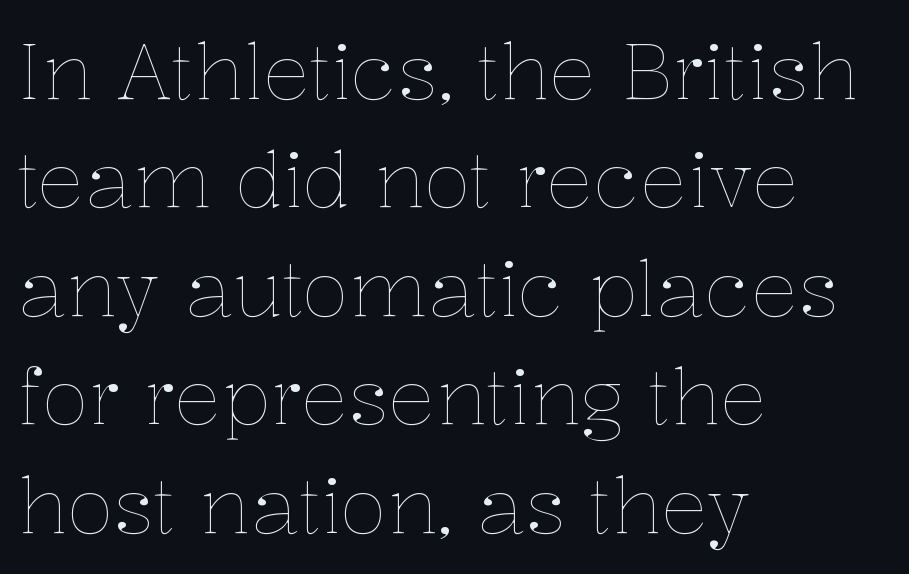
{"italic": "no", "bold": "no", "weight": "thin", "width": "normal", "stroke_contrast": "low", "x_height": "medium", "monospaced": "no", "underline": "no", "align": "left", "line_spacing": "normal", "line_spacing_ratio": 1.39, "letter_spacing": "normal", "letter_spacing_em": 0.0, "glyph_px": 78}
